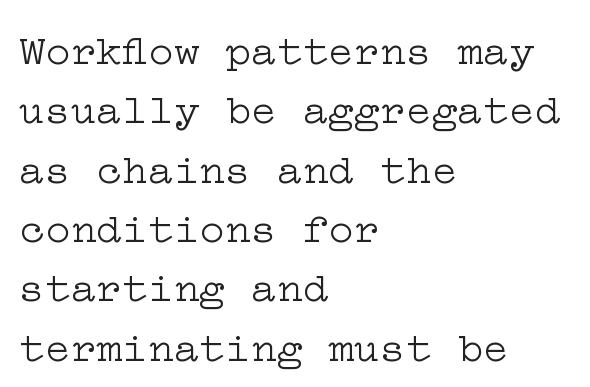
Q: Is the text bold? A: No.
Q: Is the text italic (slanted)? A: No, it is upright.
Q: Is the typeface a serif or a sans-serif typeface? A: Serif.
Q: Is the text underlined? A: No.
Q: How is the paragraph aligned? A: Left-aligned.
Q: Is the spacing between letters normal or unusually wide? A: Normal.
Q: Is the spacing between lines tight, normal or loose? A: Normal.
Q: Width (condensed, normal, or wide)? A: Wide.
Q: Stroke contrast? A: Low.
Q: x-height? A: Medium.
